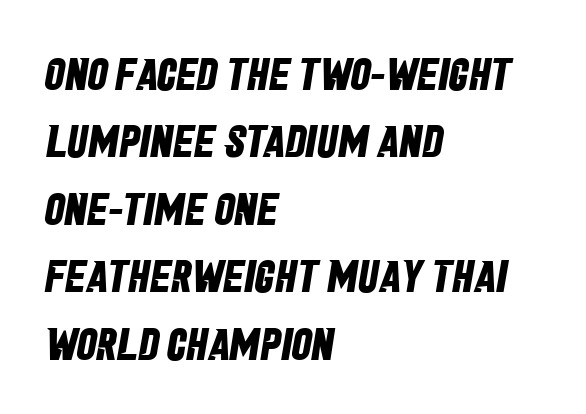
The vertical gap from one line to the next is medium. Compared with an ordinary text face, these strokes are far heavier — a full bold. In terms of letterspacing, this is plain default setting. The baseline area is clear.
